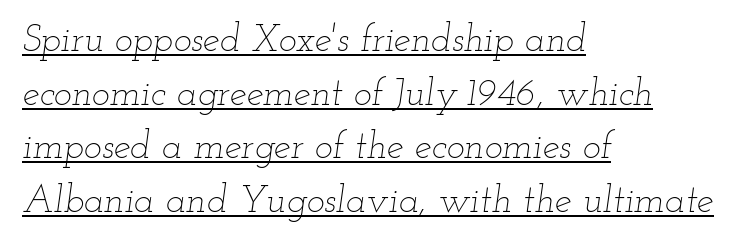
Q: Is the text bold? A: No.
Q: Is the text italic (slanted)? A: Yes, it leans right by about 12 degrees.
Q: Is the text underlined? A: Yes.
Q: How is the paragraph aligned? A: Left-aligned.
Q: Is the spacing between letters normal or unusually wide? A: Normal.
Q: Is the spacing between lines tight, normal or loose? A: Normal.
Q: Width (condensed, normal, or wide)? A: Wide.
Q: Stroke contrast? A: Low.
Q: x-height? A: Small.
Q: Monospaced? A: No.
